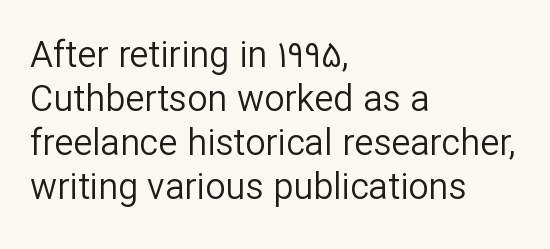
Any mark beneath the type? The region is blank. Characters remain perfectly vertical along every line. Each letter keeps its own natural width here, so spacing adapts to shape. The letterforms sit at book weight or below. Notice how the passage keeps a crisp vertical edge on the left only. The face used here is rendered with its standard letterfit.
